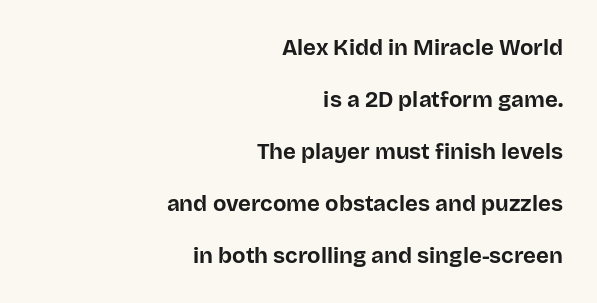
{"italic": "no", "bold": "yes", "underline": "no", "align": "right", "line_spacing": "loose", "line_spacing_ratio": 2.36, "letter_spacing": "normal", "letter_spacing_em": 0.0, "glyph_px": 22}
